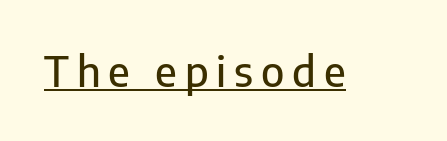
Q: Is the text italic (slanted)? A: No, it is upright.
Q: Is the typeface a serif or a sans-serif typeface? A: Sans-serif.
Q: Is the text underlined? A: Yes.
Q: Width (condensed, normal, or wide)? A: Normal.
Q: Stroke contrast? A: Low.
Q: x-height? A: Medium.
Q: Monospaced? A: No.
